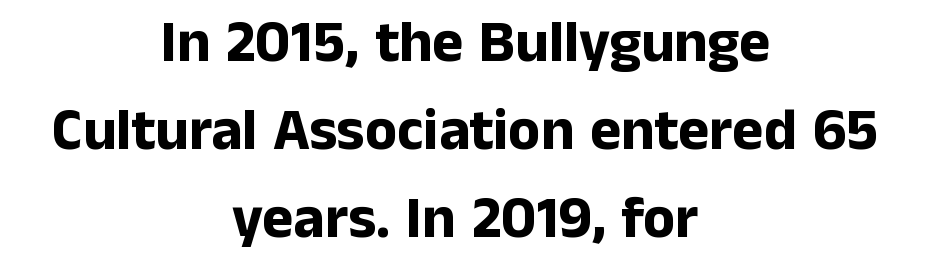
The rendering keeps characters at their native spacing. Notice how the stems are strictly vertical — no italics here. A full-strength bold gives these letters their thick strokes. Interline gaps are of average width in this sample. The gap between lines stays unmarked. Looks like regular typesetting: each glyph gets only the width it needs.
